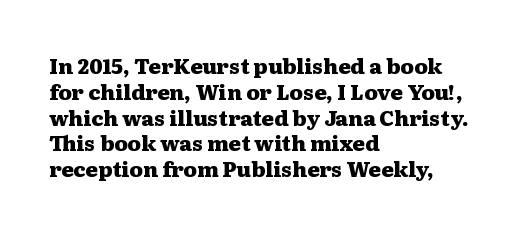
Q: Is the text bold? A: Yes.
Q: Is the text italic (slanted)? A: No, it is upright.
Q: Is the text underlined? A: No.
Q: How is the paragraph aligned? A: Left-aligned.
Q: Is the spacing between letters normal or unusually wide? A: Normal.
